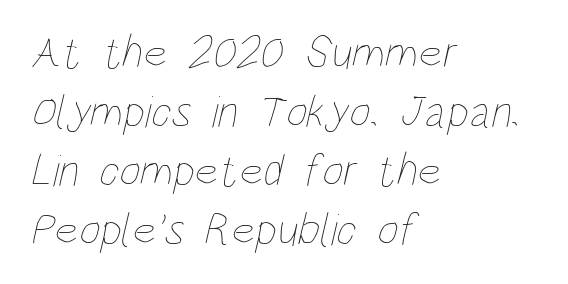
The image shows 46 px thin, condensed type; set left-aligned, normal line spacing (1.28x), normal letter spacing, not underlined; low stroke contrast and a large x-height.
